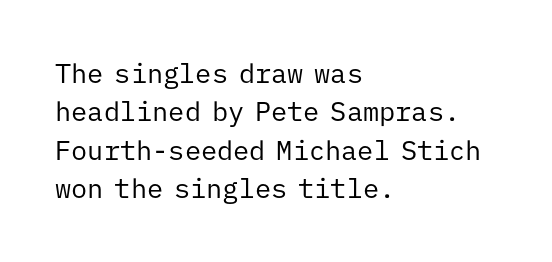
Every row of glyphs begins at an identical x-position on the left. A roman cut, with each character standing at attention. Does the leading feel generous? No, just average. The tracking reads as untouched default to a designer's eye.
